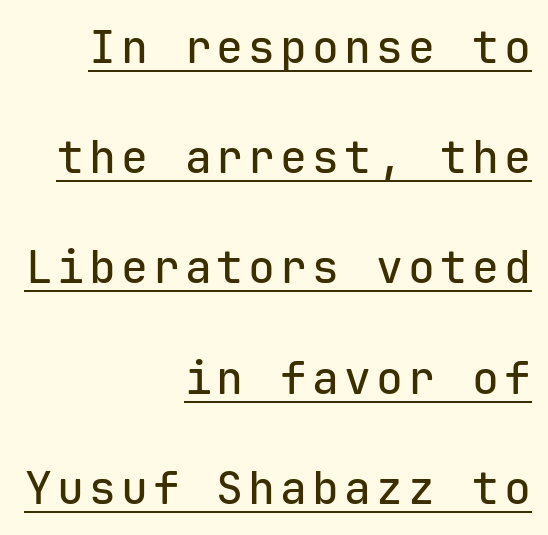
{"serif": "no", "italic": "no", "width": "normal", "stroke_contrast": "low", "x_height": "medium", "monospaced": "yes", "underline": "yes", "align": "right", "line_spacing": "loose", "line_spacing_ratio": 2.45, "glyph_px": 45}
